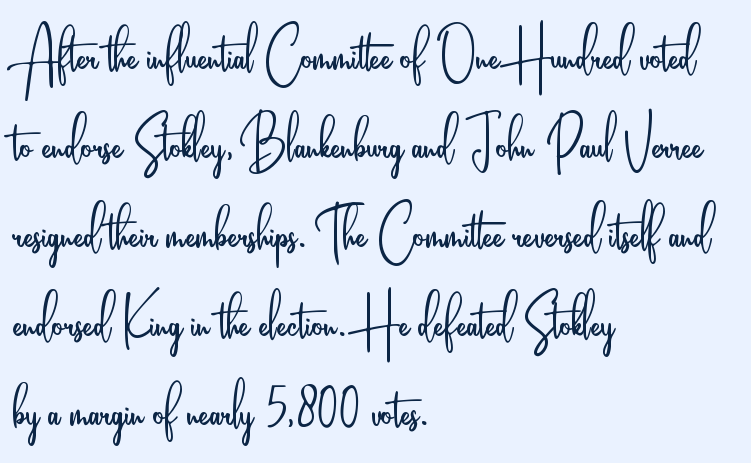
{"serif": "no", "bold": "no", "weight": "light", "width": "condensed", "stroke_contrast": "low", "x_height": "small", "monospaced": "no", "underline": "no", "align": "left", "line_spacing_ratio": 1.22, "letter_spacing": "normal", "letter_spacing_em": 0.0, "glyph_px": 73}
